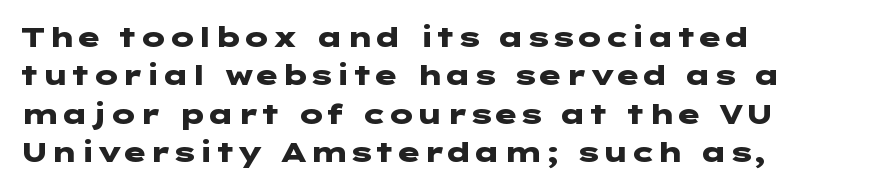
The image shows 28 px heavy, wide sans-serif type, upright; set left-aligned, normal line spacing (1.37x), normal letter spacing, not underlined; low stroke contrast and a medium x-height.
